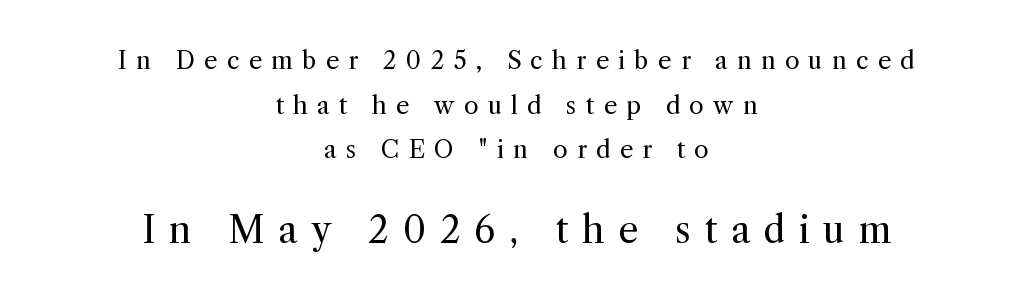
The image shows 36 px regular-weight serif type, upright; set centered, line spacing 1.86x, unusually wide letter spacing (+0.38 em), not underlined; the second (bottom) block is 1.5x larger; a medium x-height.
